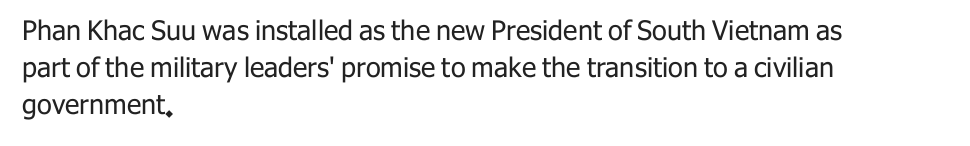
{"italic": "no", "bold": "no", "underline": "no", "align": "left", "line_spacing": "normal", "line_spacing_ratio": 1.37, "letter_spacing": "normal", "letter_spacing_em": 0.0, "glyph_px": 27}
